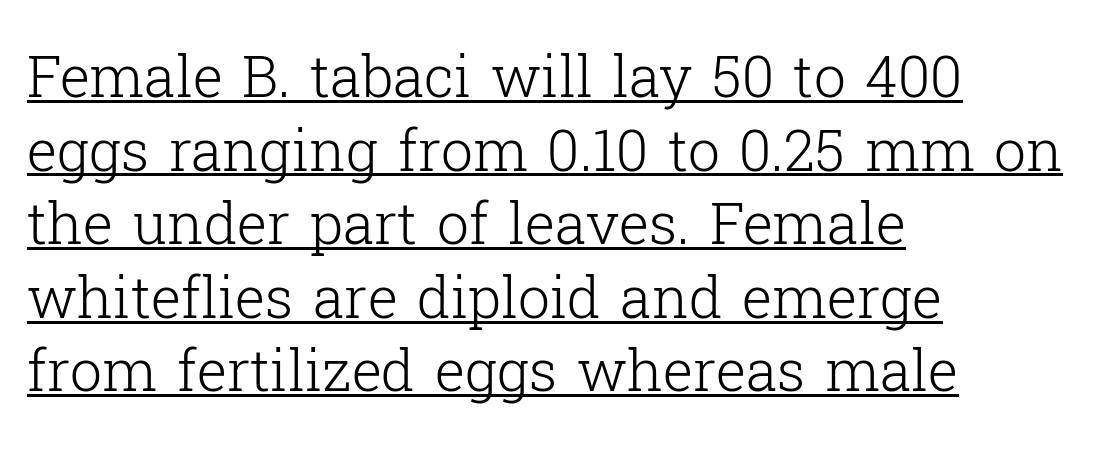
{"serif": "yes", "italic": "no", "bold": "no", "weight": "light", "width": "normal", "stroke_contrast": "low", "x_height": "medium", "monospaced": "no", "underline": "yes", "align": "left", "line_spacing": "normal", "line_spacing_ratio": 1.29, "letter_spacing": "normal", "letter_spacing_em": 0.0, "glyph_px": 57}
